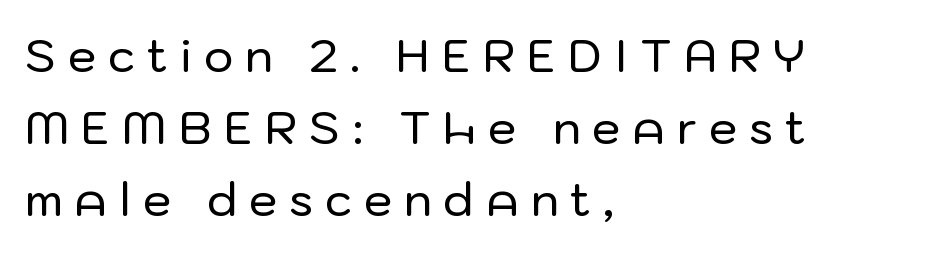
Q: Is the text italic (slanted)? A: No, it is upright.
Q: Is the typeface a serif or a sans-serif typeface? A: Sans-serif.
Q: Is the text underlined? A: No.
Q: How is the paragraph aligned? A: Left-aligned.
Q: Is the spacing between letters normal or unusually wide? A: Unusually wide.
Q: Is the spacing between lines tight, normal or loose? A: Normal.
Q: Width (condensed, normal, or wide)? A: Normal.
Q: Stroke contrast? A: Low.
Q: x-height? A: Medium.
Q: Monospaced? A: No.
